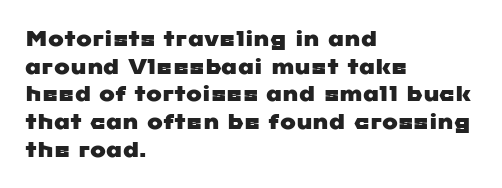
Any mark beneath the type? The region is blank. Does the copy run flush right? No — it runs flush left. Vertically, the passage feels balanced, rows spaced as you'd expect. Does extra space separate the letters? No, they use regular spacing.
